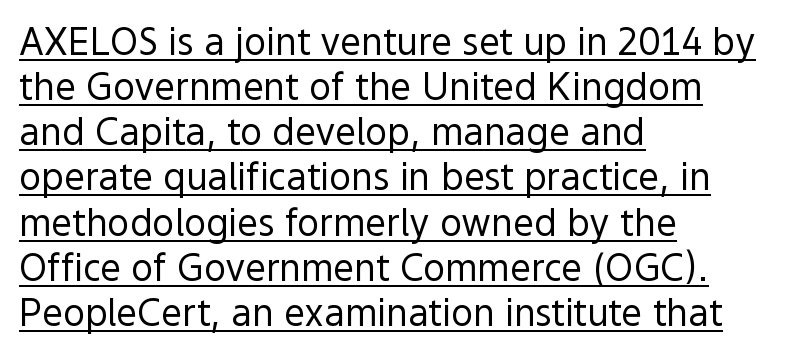
Q: Is the text bold? A: No.
Q: Is the text italic (slanted)? A: No, it is upright.
Q: Is the typeface a serif or a sans-serif typeface? A: Sans-serif.
Q: Is the text underlined? A: Yes.
Q: How is the paragraph aligned? A: Left-aligned.
Q: Is the spacing between letters normal or unusually wide? A: Normal.
Q: Width (condensed, normal, or wide)? A: Normal.
Q: x-height? A: Medium.
Q: Monospaced? A: No.
